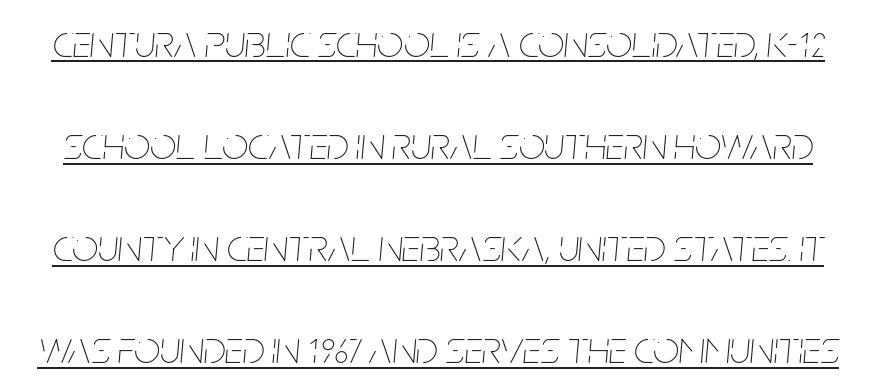
{"italic": "yes", "lean": "right", "slant_degrees": 5, "bold": "no", "weight": "thin", "width": "condensed", "stroke_contrast": "low", "x_height": "large", "monospaced": "no", "underline": "yes", "line_spacing": "loose", "line_spacing_ratio": 2.22, "letter_spacing": "normal", "letter_spacing_em": 0.0, "glyph_px": 46}
